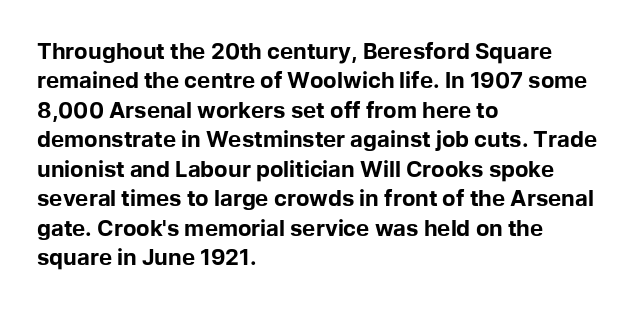
The image shows 22 px bold type, upright; set left-aligned, normal line spacing (1.34x), normal letter spacing, not underlined.
